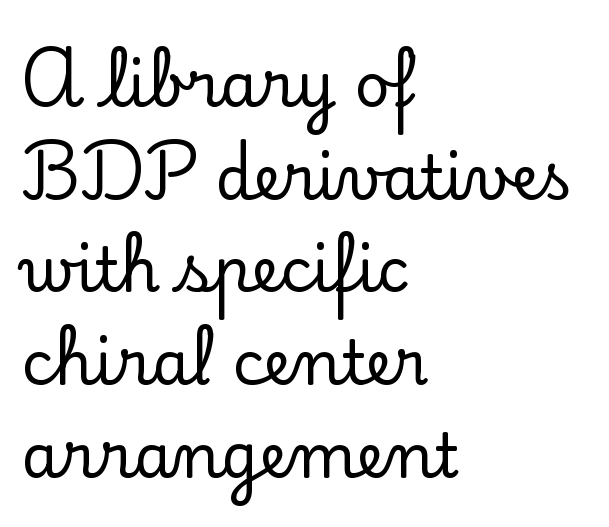
The image shows 61 px serif type, upright; set left-aligned, normal line spacing (1.52x), normal letter spacing, not underlined; low stroke contrast and a small x-height.
